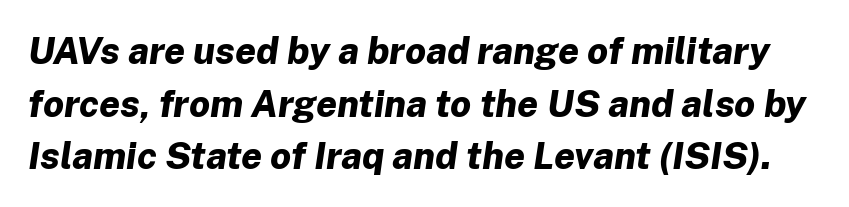
The lettering tilts uniformly, giving the passage an italic look. Each glyph is drawn with heavy, bold strokes. A typesetter would call this proportional, since set widths differ per character. Words appear dense and cohesive because spacing is normal.
